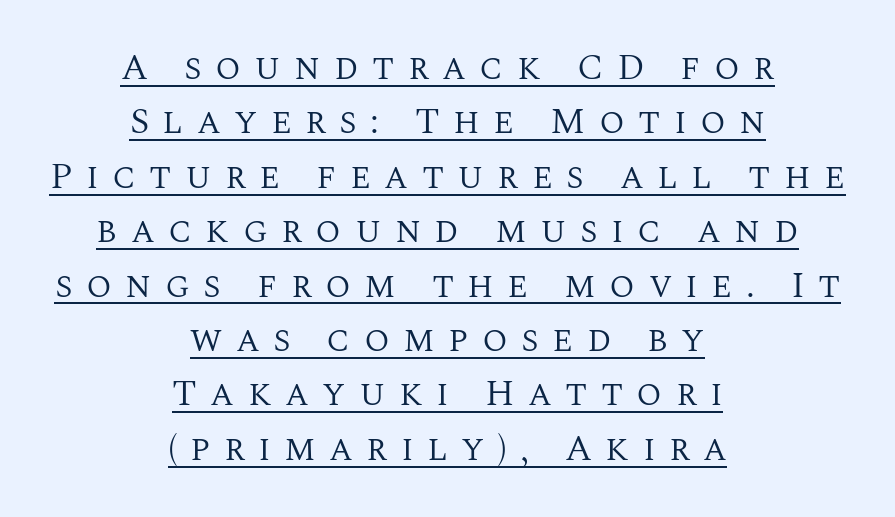
The image shows 37 px regular-weight serif type, upright; set centered, normal line spacing (1.47x), unusually wide letter spacing (+0.36 em), underlined; medium stroke contrast and a large x-height.
